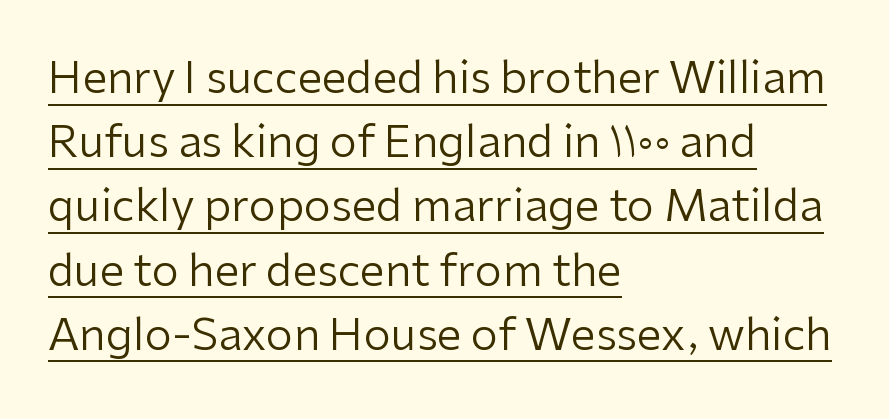
Q: Is the text bold? A: No.
Q: Is the text italic (slanted)? A: No, it is upright.
Q: Is the typeface a serif or a sans-serif typeface? A: Sans-serif.
Q: Is the text underlined? A: Yes.
Q: How is the paragraph aligned? A: Left-aligned.
Q: Is the spacing between letters normal or unusually wide? A: Normal.
Q: Is the spacing between lines tight, normal or loose? A: Normal.
Q: Width (condensed, normal, or wide)? A: Normal.
Q: Stroke contrast? A: Low.
Q: x-height? A: Medium.
Q: Monospaced? A: No.
